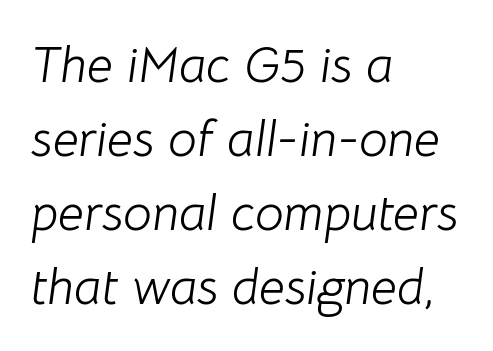
{"italic": "yes", "lean": "right", "slant_degrees": 8, "bold": "no", "weight": "light", "width": "normal", "stroke_contrast": "low", "x_height": "medium", "monospaced": "no", "underline": "no", "align": "left", "line_spacing": "normal", "line_spacing_ratio": 1.45, "letter_spacing": "normal", "letter_spacing_em": 0.0, "glyph_px": 51}
